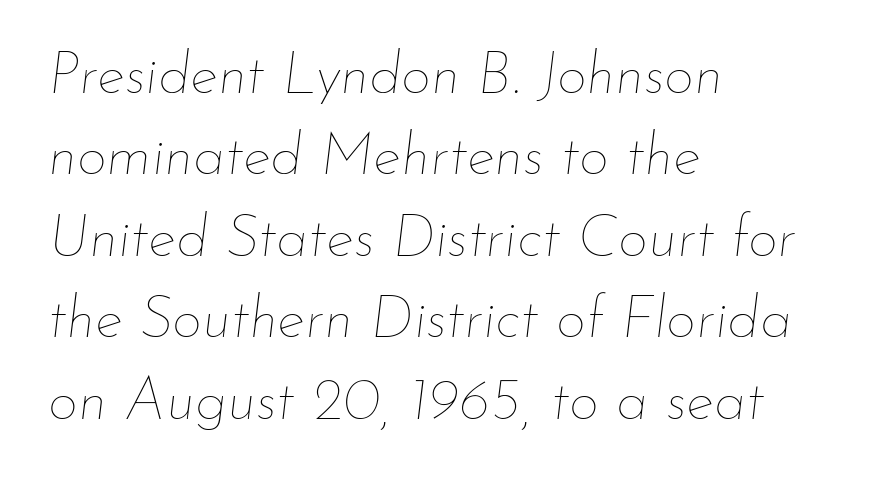
Q: Is the text bold? A: No.
Q: Is the text italic (slanted)? A: Yes, it leans right by about 7 degrees.
Q: Is the text underlined? A: No.
Q: How is the paragraph aligned? A: Left-aligned.
Q: Is the spacing between letters normal or unusually wide? A: Normal.
Q: Is the spacing between lines tight, normal or loose? A: Normal.
Q: Width (condensed, normal, or wide)? A: Normal.
Q: Stroke contrast? A: Low.
Q: x-height? A: Small.
Q: Monospaced? A: No.
